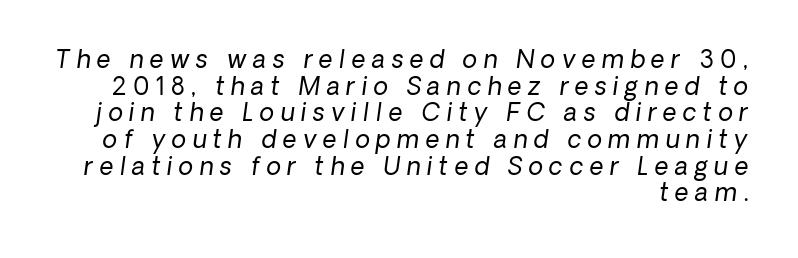
One glance says dense: line gaps are narrower than usual. Stems and bowls with no extra thickness — not bold. This rendering uses right alignment, leaving the left contour irregular. The horizontal fit of the characters is loose and conspicuously gappy. Yep, that's italic — everything's leaning.
